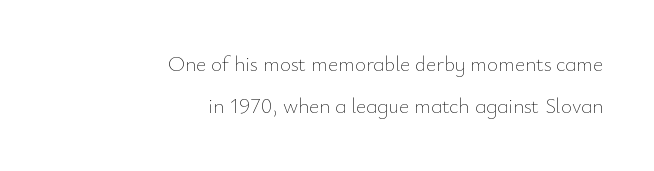
Q: Is the text bold? A: No.
Q: Is the text italic (slanted)? A: No, it is upright.
Q: Is the text underlined? A: No.
Q: How is the paragraph aligned? A: Right-aligned.
Q: Is the spacing between letters normal or unusually wide? A: Normal.
Q: Is the spacing between lines tight, normal or loose? A: Loose.
